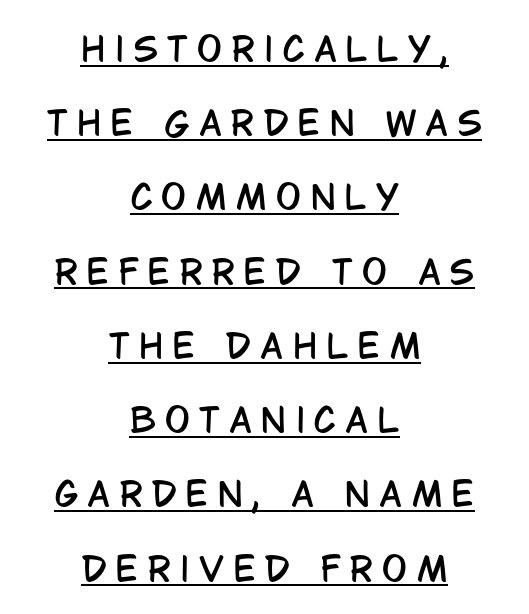
The image shows 33 px condensed sans-serif type, upright; set centered, loose line spacing (2.25x), unusually wide letter spacing (+0.29 em), underlined; low stroke contrast and a large x-height.
